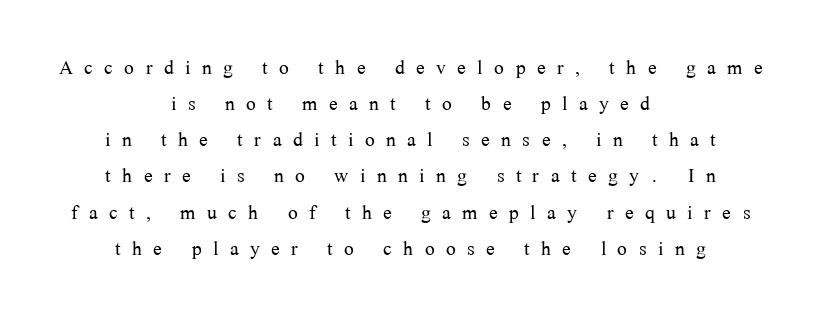
The typesetter chose a symmetrical, centered arrangement here. Rule under the text: the space is simply empty. The passage shown is not bold in any degree. The type sits square on the baseline with zero lean. Successive baselines arrive at the customary interval. The letters are spread apart with noticeably loose tracking.
